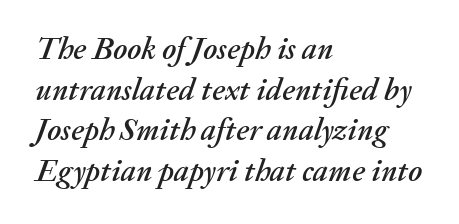
Q: Is the text italic (slanted)? A: Yes, it leans right by about 20 degrees.
Q: Is the text underlined? A: No.
Q: How is the paragraph aligned? A: Left-aligned.
Q: Is the spacing between letters normal or unusually wide? A: Normal.
Q: Is the spacing between lines tight, normal or loose? A: Normal.
Q: Width (condensed, normal, or wide)? A: Normal.
Q: Stroke contrast? A: Medium.
Q: x-height? A: Medium.
Q: Monospaced? A: No.
